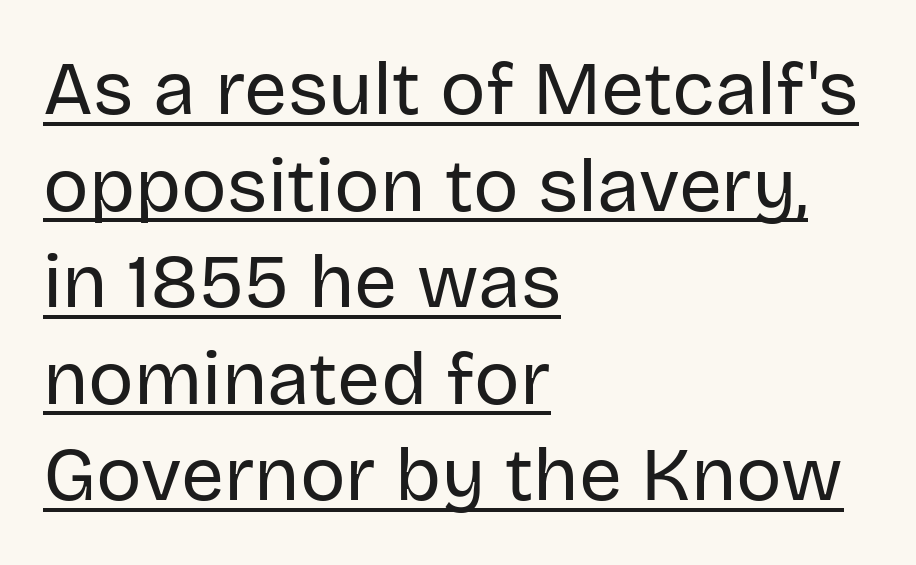
{"serif": "no", "italic": "no", "bold": "no", "weight": "regular", "width": "normal", "stroke_contrast": "low", "x_height": "large", "monospaced": "no", "underline": "yes", "align": "left", "line_spacing": "normal", "line_spacing_ratio": 1.27, "letter_spacing": "normal", "letter_spacing_em": 0.0, "glyph_px": 76}
